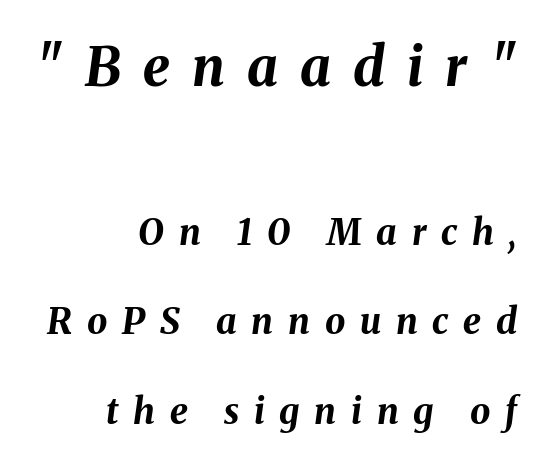
{"italic": "yes", "lean": "right", "slant_degrees": 8, "bold": "yes", "weight": "bold", "width": "normal", "stroke_contrast": "medium", "x_height": "medium", "monospaced": "no", "underline": "no", "align": "right", "line_spacing": "loose", "line_spacing_ratio": 2.48, "letter_spacing": "wide", "letter_spacing_em": 0.41, "larger_block": "first", "size_ratio": 1.5, "glyph_px": 54}
